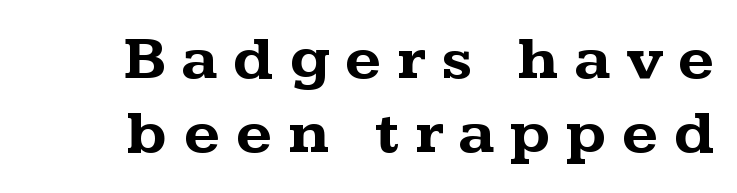
Q: Is the text bold? A: Yes.
Q: Is the text italic (slanted)? A: No, it is upright.
Q: Is the typeface a serif or a sans-serif typeface? A: Serif.
Q: Is the text underlined? A: No.
Q: Is the spacing between letters normal or unusually wide? A: Unusually wide.
Q: Width (condensed, normal, or wide)? A: Wide.
Q: Stroke contrast? A: Medium.
Q: x-height? A: Medium.
Q: Monospaced? A: No.
